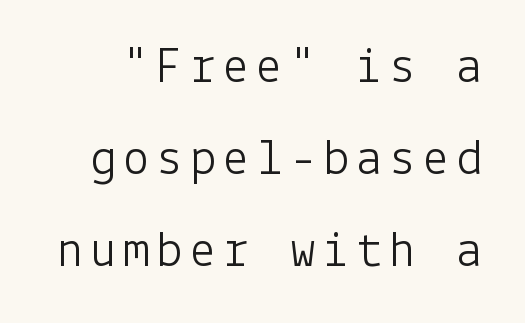
Q: Is the text bold? A: No.
Q: Is the text italic (slanted)? A: No, it is upright.
Q: Is the typeface a serif or a sans-serif typeface? A: Sans-serif.
Q: Is the text underlined? A: No.
Q: Width (condensed, normal, or wide)? A: Normal.
Q: Stroke contrast? A: Low.
Q: x-height? A: Medium.
